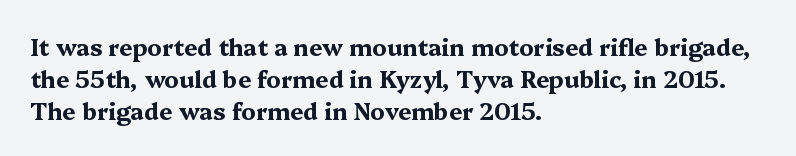
The image shows 23 px bold type, upright; set left-aligned, normal line spacing (1.39x), normal letter spacing, not underlined.
